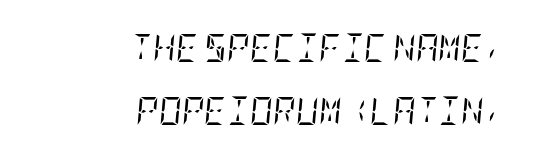
The image shows 28 px regular-weight, condensed serif type, italic (leaning right); set right-aligned, loose line spacing (2.24x), normal letter spacing, not underlined; low stroke contrast and a large x-height.
